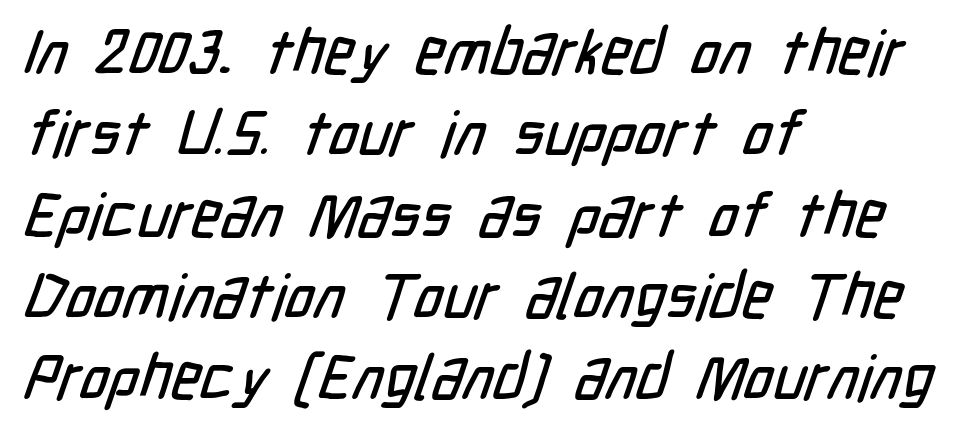
Spacing verdict: proportional, widths tailored to each character. These lines sit exactly where default settings would place them. Does extra space separate the letters? No, they use regular spacing. These lines stack with their left ends in a neat column. A clean baseline with only descenders dipping below it.
